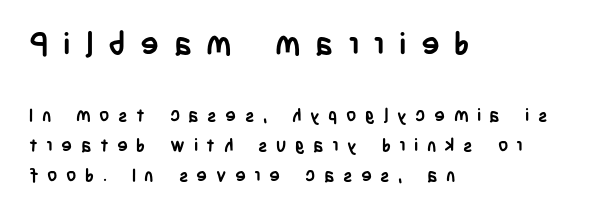
The paragraph shown leans on its left margin. Students, observe: this is what conventionally led text looks like. Regarding serifs, this sample does without them. Thick stems and heavy bowls — unmistakably bold. Is the lower block the larger one? No — the upper block carries the bigger type.
